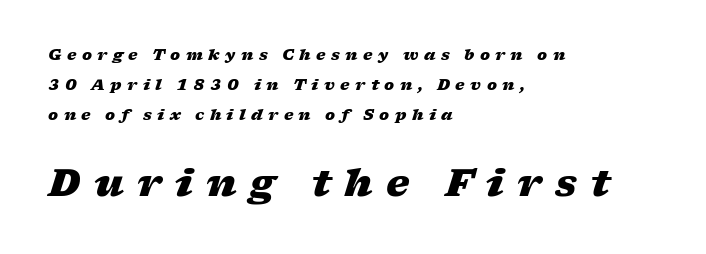
How are the letters spaced? Widely, with obvious added tracking. Each glyph is drawn with heavy, bold strokes. Does the lettering tilt? It does — this is italic. Students, observe: this is what heavily led, spacious text looks like.
